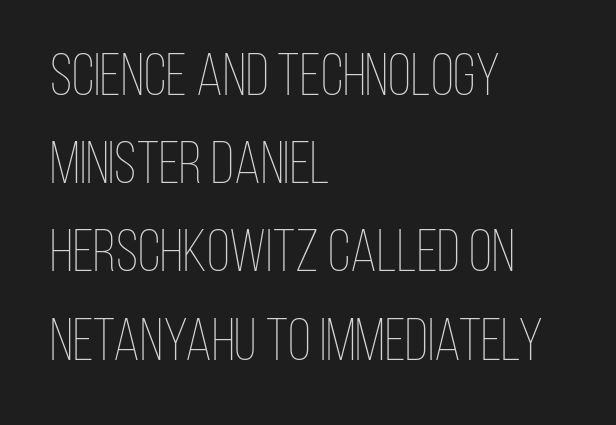
{"italic": "no", "bold": "no", "weight": "thin", "width": "condensed", "stroke_contrast": "low", "x_height": "large", "monospaced": "no", "underline": "no", "align": "left", "line_spacing": "normal", "line_spacing_ratio": 1.47, "letter_spacing": "normal", "letter_spacing_em": 0.0, "glyph_px": 60}
